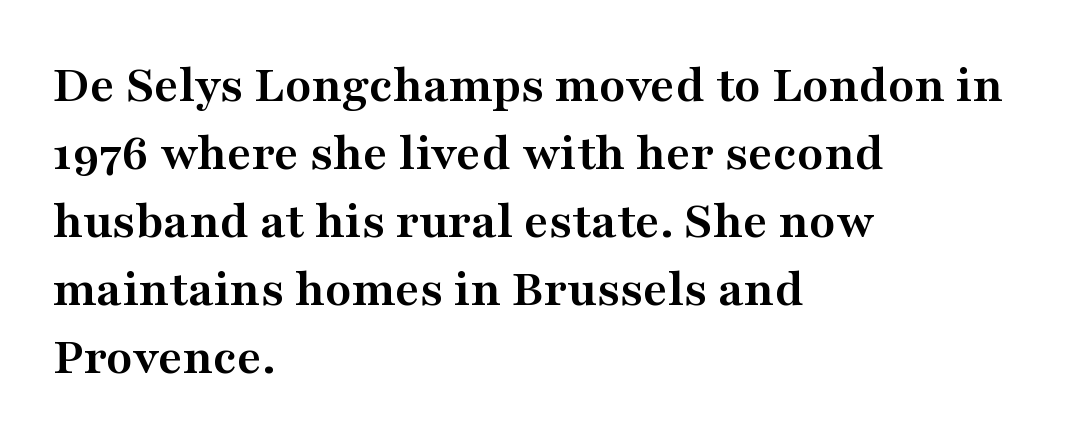
Quick note: underline off. Pretty heavy lettering here — definitely bold. This is the regular roman posture of the typeface. This rendering leaves character spacing at its baseline value. Observe the serifs anchoring each vertical stroke in this sample.
